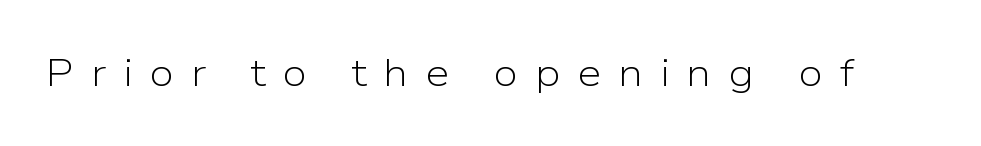
The face used here is proportionally spaced, like ordinary book or web type. Check the space under the baseline: it is left empty. Unlike a traditional serif, this face leaves its strokes unadorned. How are the letters spaced? Widely, with obvious added tracking.
